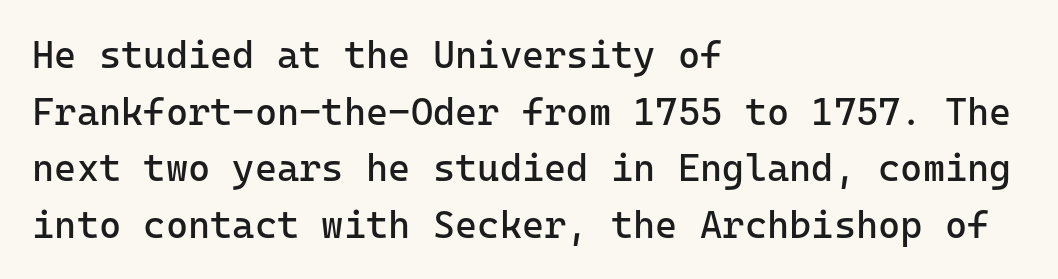
Q: Is the text bold? A: No.
Q: Is the text italic (slanted)? A: No, it is upright.
Q: Is the typeface a serif or a sans-serif typeface? A: Sans-serif.
Q: Is the text underlined? A: No.
Q: How is the paragraph aligned? A: Left-aligned.
Q: Is the spacing between letters normal or unusually wide? A: Normal.
Q: Is the spacing between lines tight, normal or loose? A: Normal.
Q: Width (condensed, normal, or wide)? A: Normal.
Q: Stroke contrast? A: Low.
Q: x-height? A: Medium.
Q: Monospaced? A: Yes.
